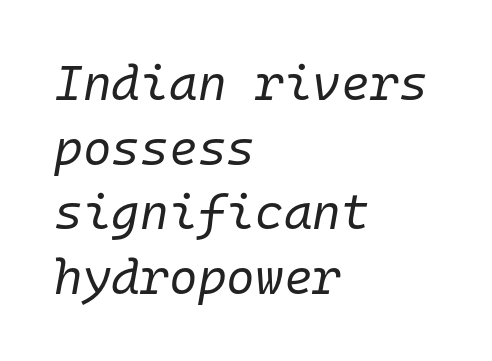
Q: Is the text bold? A: No.
Q: Is the text italic (slanted)? A: Yes, it leans right by about 10 degrees.
Q: Is the text underlined? A: No.
Q: How is the paragraph aligned? A: Left-aligned.
Q: Is the spacing between letters normal or unusually wide? A: Normal.
Q: Is the spacing between lines tight, normal or loose? A: Normal.
Q: Width (condensed, normal, or wide)? A: Normal.
Q: Stroke contrast? A: Low.
Q: x-height? A: Medium.
Q: Monospaced? A: Yes.
